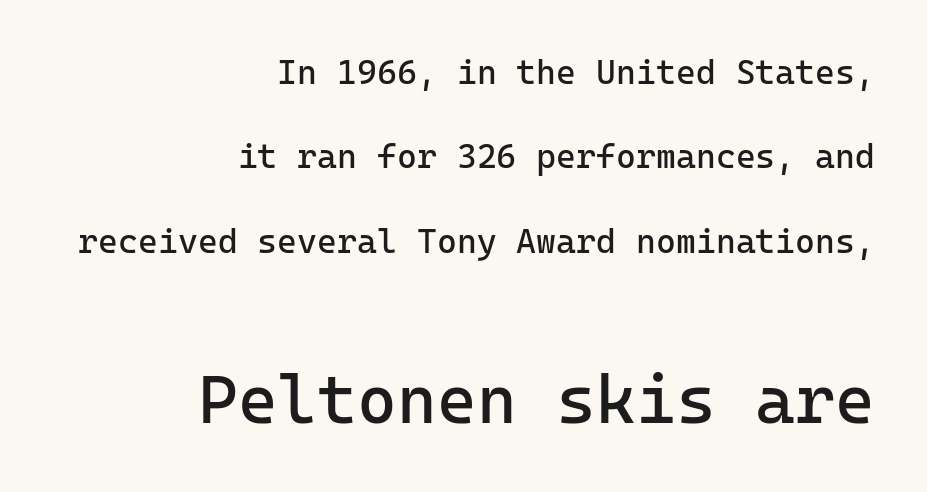
Q: Is the text bold? A: No.
Q: Is the text italic (slanted)? A: No, it is upright.
Q: Is the typeface a serif or a sans-serif typeface? A: Sans-serif.
Q: Is the text underlined? A: No.
Q: How is the paragraph aligned? A: Right-aligned.
Q: Is the spacing between letters normal or unusually wide? A: Normal.
Q: Is the spacing between lines tight, normal or loose? A: Loose.
Q: Which block of text is set in a larger size, the first (top) or the second (bottom)? A: The second (bottom) one.
Q: Width (condensed, normal, or wide)? A: Normal.
Q: Stroke contrast? A: Low.
Q: x-height? A: Medium.
Q: Monospaced? A: Yes.
